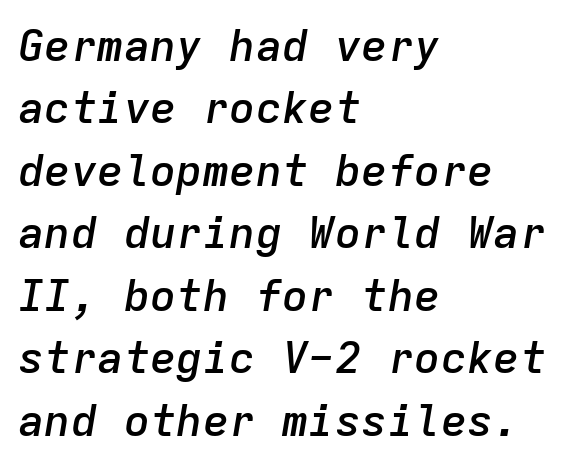
Q: Is the text bold? A: Semi-bold.
Q: Is the text italic (slanted)? A: Yes, it leans right by about 9 degrees.
Q: Is the text underlined? A: No.
Q: How is the paragraph aligned? A: Left-aligned.
Q: Is the spacing between letters normal or unusually wide? A: Normal.
Q: Is the spacing between lines tight, normal or loose? A: Normal.
Q: Width (condensed, normal, or wide)? A: Normal.
Q: Stroke contrast? A: Low.
Q: x-height? A: Medium.
Q: Monospaced? A: Yes.
